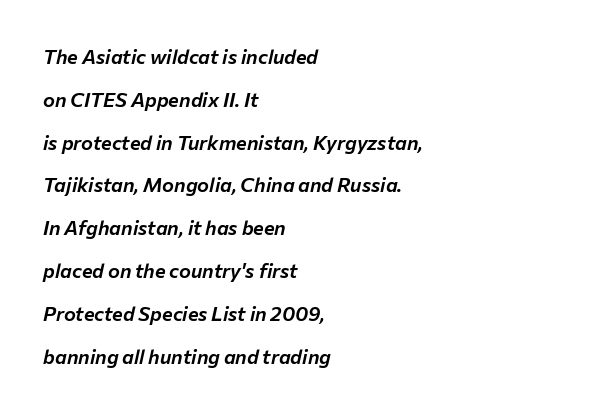
The image shows 20 px text type, italic (leaning right); set left-aligned, loose line spacing (2.14x), normal letter spacing, not underlined.
